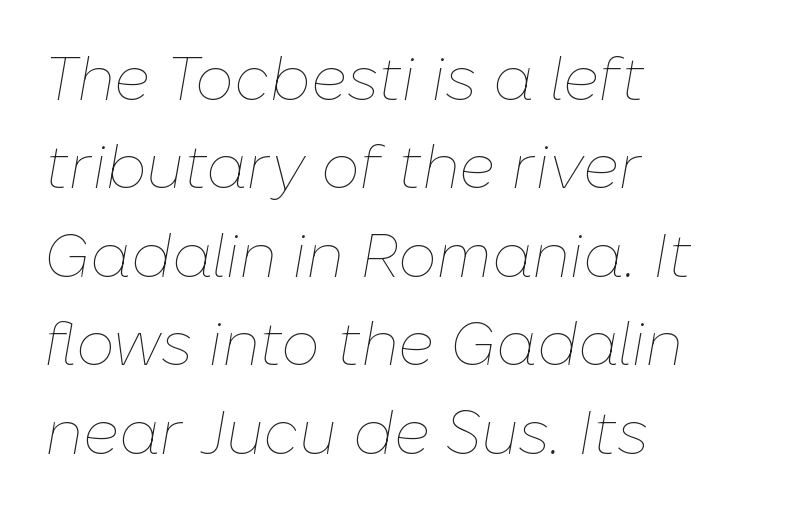
The image shows 61 px thin type, italic (leaning right); set left-aligned, normal line spacing (1.45x), normal letter spacing, not underlined; low stroke contrast and a medium x-height.
